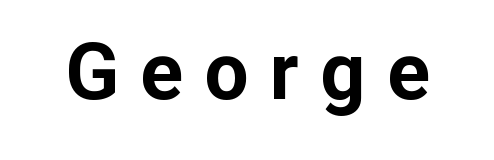
{"serif": "no", "italic": "no", "bold": "yes", "weight": "bold", "width": "normal", "stroke_contrast": "low", "x_height": "medium", "monospaced": "no", "underline": "no", "letter_spacing": "wide", "letter_spacing_em": 0.27, "glyph_px": 79}
